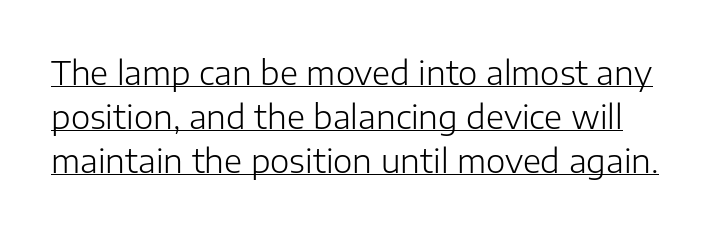
{"serif": "no", "italic": "no", "bold": "no", "weight": "light", "width": "normal", "stroke_contrast": "low", "x_height": "medium", "monospaced": "no", "underline": "yes", "line_spacing": "normal", "line_spacing_ratio": 1.33, "letter_spacing": "normal", "letter_spacing_em": 0.0, "glyph_px": 33}
